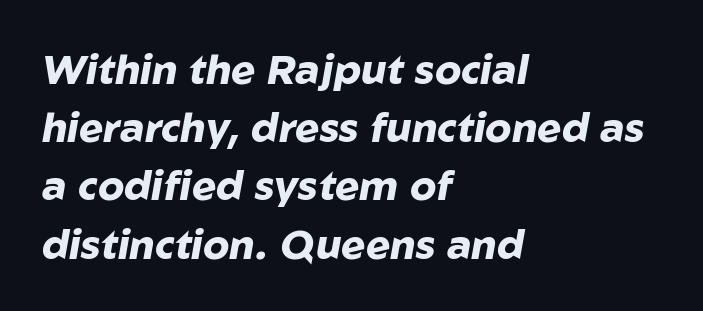
Summary of vertical rhythm: regular, with standard interline spacing. The line texture is even and compact thanks to regular tracking. Any mark beneath the type? The region is blank. Every character sits at an angle, as italics do. Plenty of ink on the page — the face is bold. One-word summary of the alignment: left.
